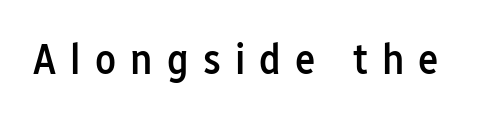
Varying glyph widths throughout — classic text-font behaviour. No word sits above an underline. The passage shown has open, widely tracked lettering throughout. Does the type have serifs? No, each stem ends abruptly. The typography opts for an upright posture over an oblique one.
